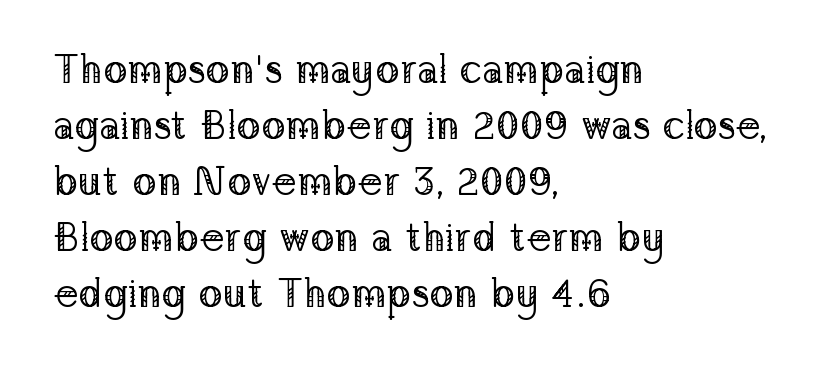
Q: Is the text bold? A: No.
Q: Is the text italic (slanted)? A: No, it is upright.
Q: Is the typeface a serif or a sans-serif typeface? A: Serif.
Q: Is the text underlined? A: No.
Q: How is the paragraph aligned? A: Left-aligned.
Q: Is the spacing between letters normal or unusually wide? A: Normal.
Q: Is the spacing between lines tight, normal or loose? A: Normal.
Q: Width (condensed, normal, or wide)? A: Normal.
Q: Stroke contrast? A: Low.
Q: x-height? A: Medium.
Q: Monospaced? A: No.
